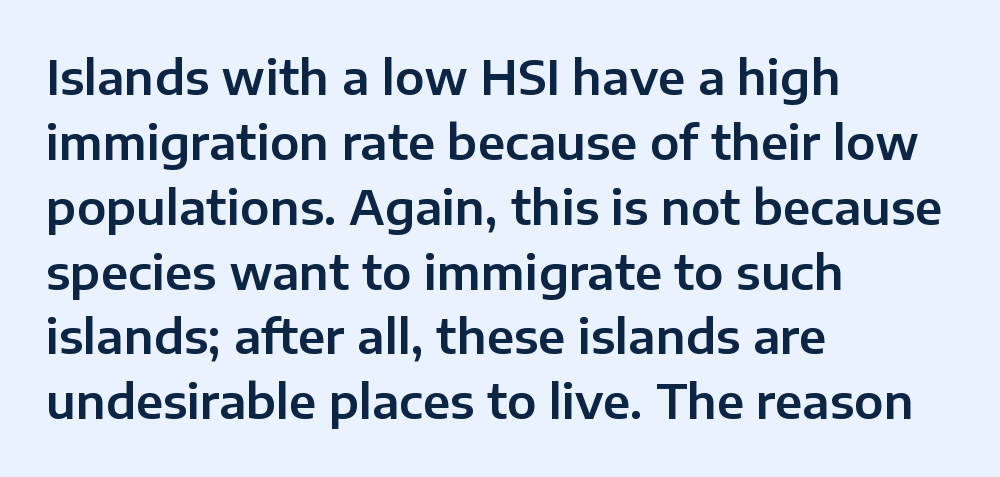
{"serif": "no", "italic": "no", "width": "normal", "stroke_contrast": "low", "x_height": "medium", "monospaced": "no", "underline": "no", "align": "left", "line_spacing": "normal", "line_spacing_ratio": 1.38, "letter_spacing": "normal", "letter_spacing_em": 0.0, "glyph_px": 47}
